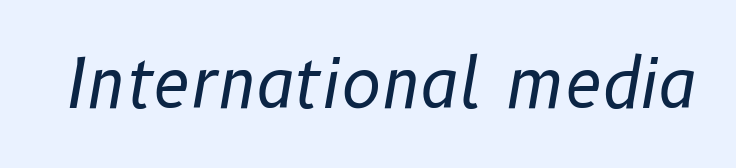
Q: Is the text bold? A: No.
Q: Is the text italic (slanted)? A: Yes, it leans right by about 10 degrees.
Q: Is the text underlined? A: No.
Q: Is the spacing between letters normal or unusually wide? A: Normal.
Q: Width (condensed, normal, or wide)? A: Normal.
Q: Stroke contrast? A: Low.
Q: x-height? A: Medium.
Q: Monospaced? A: No.
